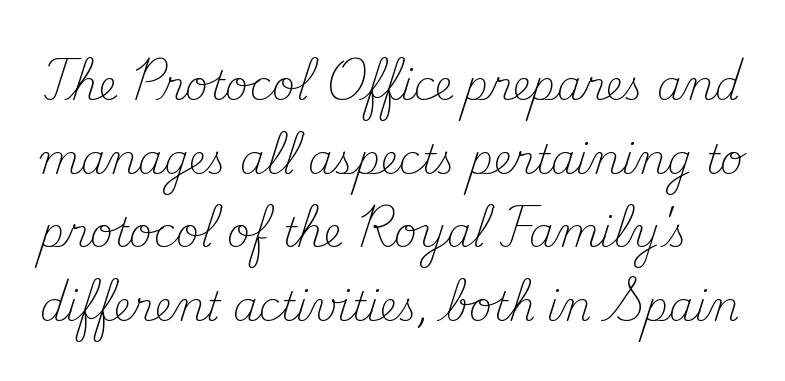
The image shows 40 px light serif type; set line spacing 1.84x, normal letter spacing, not underlined; medium stroke contrast and a small x-height.
